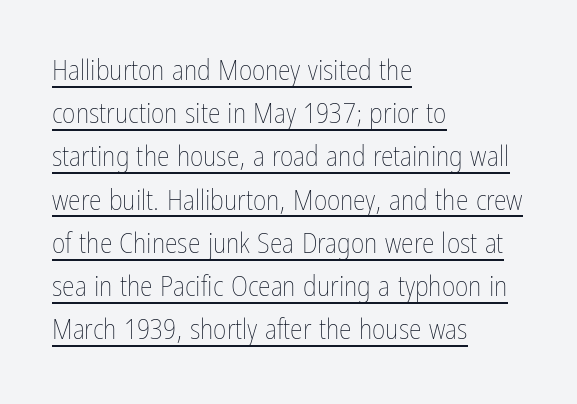
Varying glyph widths throughout — classic text-font behaviour. Every word sits above its own underline. Ordinary non-slanted type is in use. You could call the tracking neutral — neither tight nor loose. The rendering uses a moderate line-height, typical for paragraphs. Line starts are locked; line ends wander.
